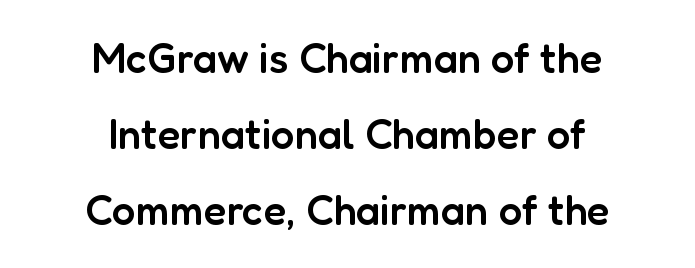
Is this a sans? Yes — the strokes have no serifs. Each glyph is drawn with semibold strokes, heavier than normal yet not fully bold. These lines stack symmetrically, like a column narrowing and widening about its center. The lettering stays uniformly vertical, giving the passage a roman look. Default kerning and tracking; the words read as compact shapes. The space beneath each line is pristine and unruled.
